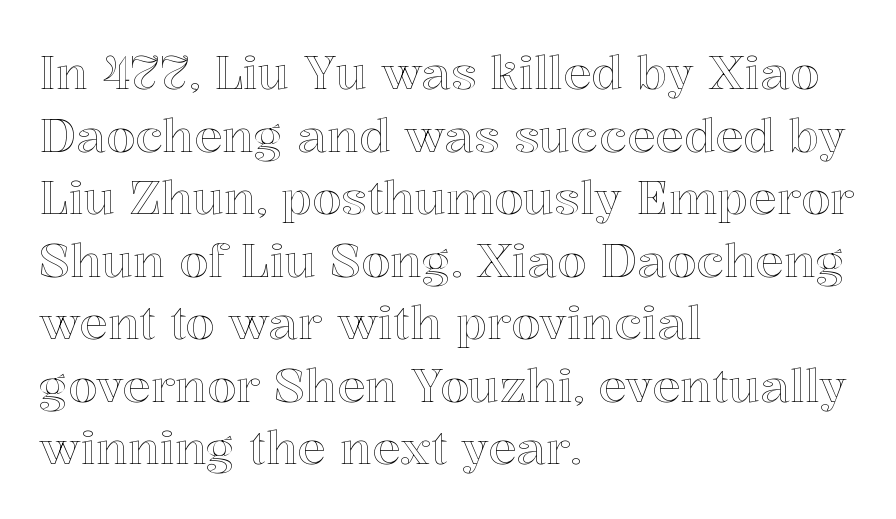
A bare baseline throughout the passage. The face used here is proportionally spaced, like ordinary book or web type. Normally led — the rows are evenly, conventionally spaced. This rendering leaves character spacing at its baseline value. No italicization has been applied; the sample stays upright. A classic flush-left, rag-right setting is used for this passage.
